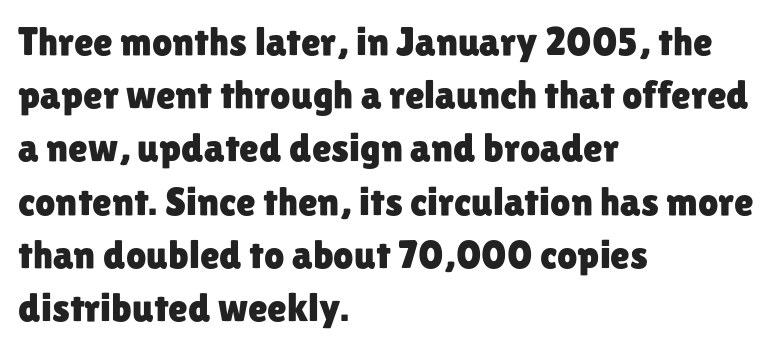
The image shows 40 px sans-serif type, upright; set left-aligned, normal line spacing (1.33x), normal letter spacing, not underlined; low stroke contrast and a medium x-height.
